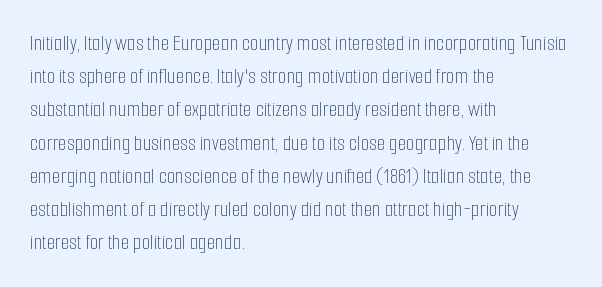
Tall strokes in this sample are plumb rather than angled. Weight: regular or lighter. Tracking value appears to be zero — textbook default spacing. The passage shown stacks its lines at a standard gap. The lines in this sample share a left origin and differ only in where they stop. Anything drawn beneath the words? Only blank space.
